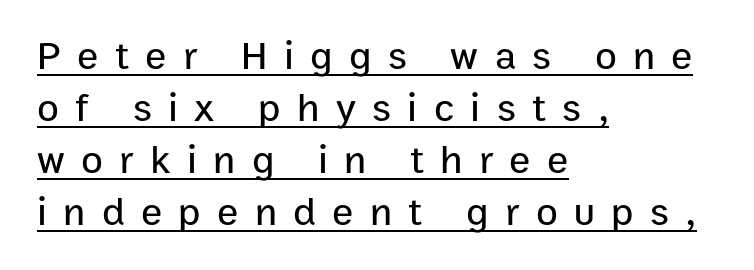
Q: Is the text italic (slanted)? A: No, it is upright.
Q: Is the typeface a serif or a sans-serif typeface? A: Sans-serif.
Q: Is the text underlined? A: Yes.
Q: How is the paragraph aligned? A: Left-aligned.
Q: Is the spacing between letters normal or unusually wide? A: Unusually wide.
Q: Is the spacing between lines tight, normal or loose? A: Normal.
Q: Width (condensed, normal, or wide)? A: Normal.
Q: Stroke contrast? A: Low.
Q: x-height? A: Medium.
Q: Monospaced? A: No.
